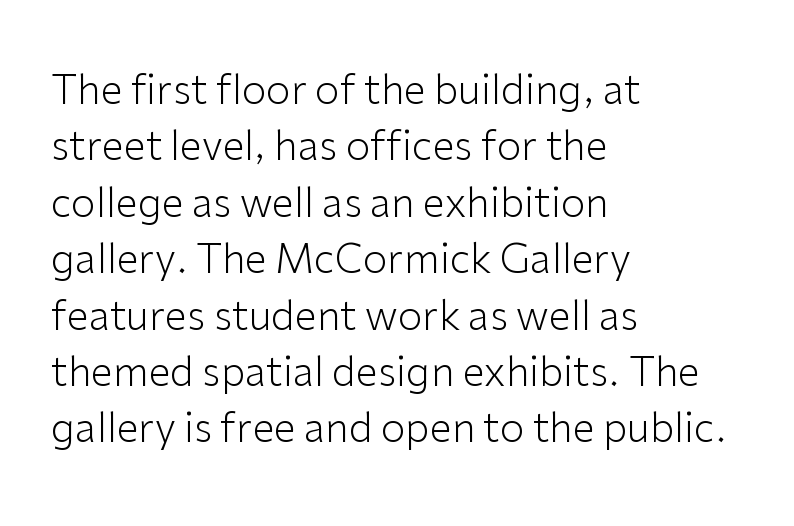
The image shows 40 px light sans-serif type, upright; set left-aligned, normal line spacing (1.41x), normal letter spacing, not underlined; low stroke contrast and a medium x-height.
